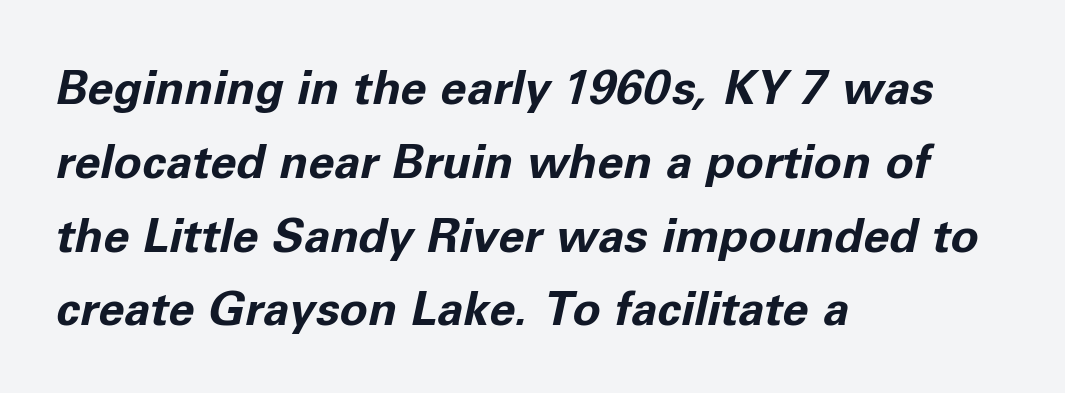
Horizontal bands of white between lines are of average thickness. The words here are not underlined. What weight is shown? A full bold with thick strokes. A typesetter would call this zero additional tracking.
